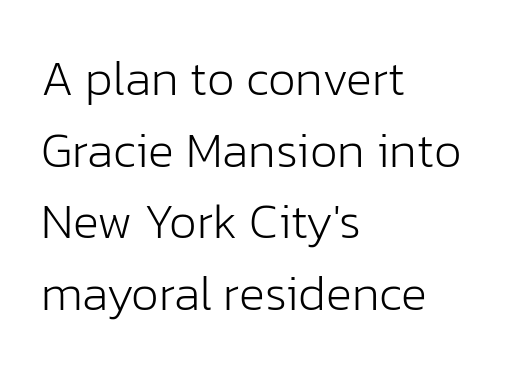
Q: Is the text bold? A: No.
Q: Is the text italic (slanted)? A: No, it is upright.
Q: Is the typeface a serif or a sans-serif typeface? A: Sans-serif.
Q: Is the text underlined? A: No.
Q: How is the paragraph aligned? A: Left-aligned.
Q: Is the spacing between letters normal or unusually wide? A: Normal.
Q: Is the spacing between lines tight, normal or loose? A: Normal.
Q: Width (condensed, normal, or wide)? A: Normal.
Q: Stroke contrast? A: Low.
Q: x-height? A: Medium.
Q: Monospaced? A: No.
